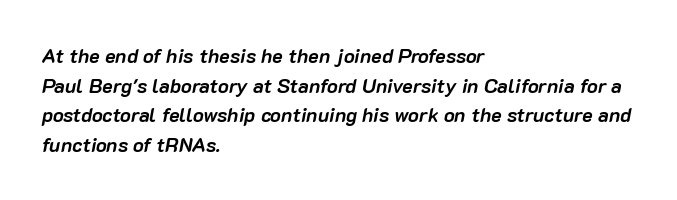
Q: Is the text bold? A: Yes.
Q: Is the text italic (slanted)? A: Yes, it leans right by about 10 degrees.
Q: Is the text underlined? A: No.
Q: How is the paragraph aligned? A: Left-aligned.
Q: Is the spacing between letters normal or unusually wide? A: Normal.
Q: Is the spacing between lines tight, normal or loose? A: Normal.
